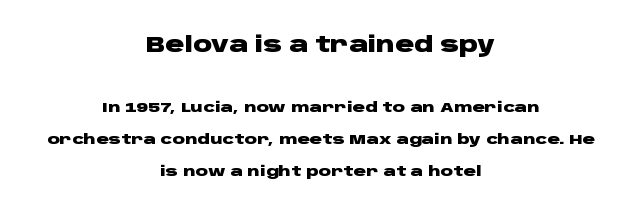
Q: Is the text bold? A: Yes.
Q: Is the text italic (slanted)? A: No, it is upright.
Q: Is the text underlined? A: No.
Q: How is the paragraph aligned? A: Centered.
Q: Is the spacing between letters normal or unusually wide? A: Normal.
Q: Is the spacing between lines tight, normal or loose? A: Loose.
Q: Which block of text is set in a larger size, the first (top) or the second (bottom)? A: The first (top) one.
